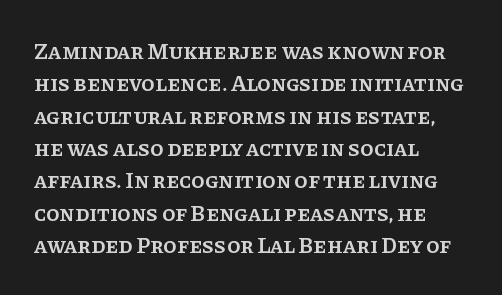
The image shows 22 px text type, upright; set left-aligned, normal line spacing (1.47x), normal letter spacing, not underlined.
